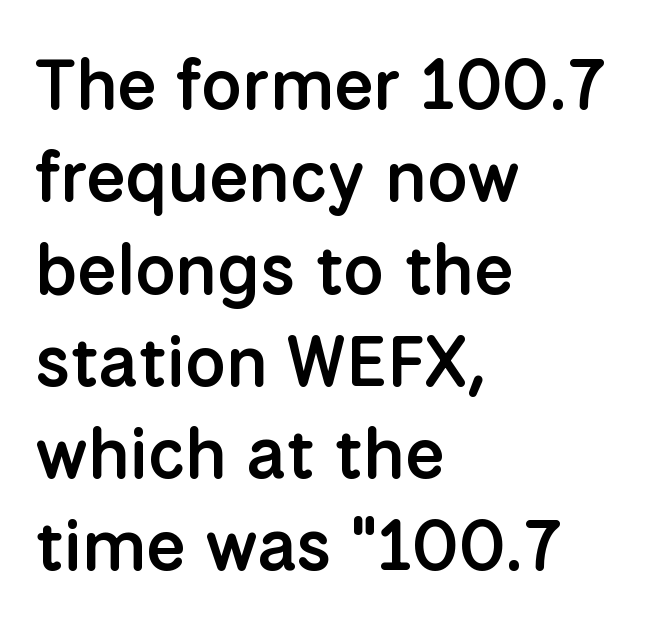
Q: Is the text bold? A: Semi-bold.
Q: Is the text italic (slanted)? A: No, it is upright.
Q: Is the typeface a serif or a sans-serif typeface? A: Sans-serif.
Q: Is the text underlined? A: No.
Q: How is the paragraph aligned? A: Left-aligned.
Q: Is the spacing between letters normal or unusually wide? A: Normal.
Q: Is the spacing between lines tight, normal or loose? A: Normal.
Q: Width (condensed, normal, or wide)? A: Normal.
Q: Stroke contrast? A: Low.
Q: x-height? A: Medium.
Q: Monospaced? A: No.
